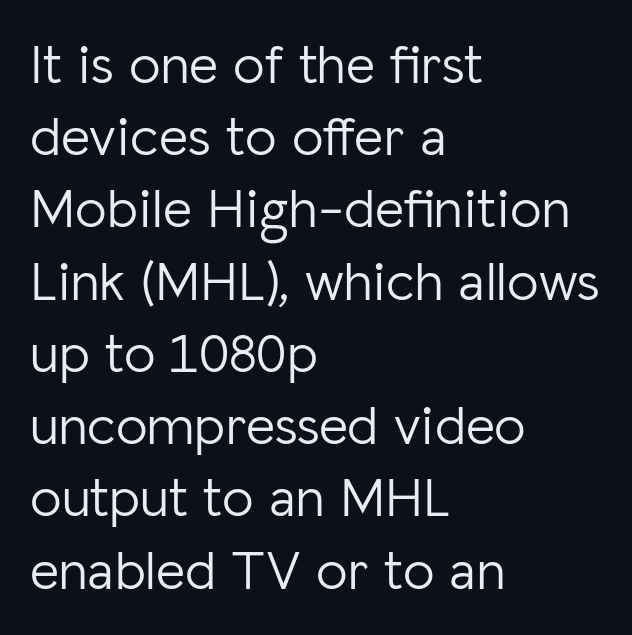
Italic: no, the glyphs are upright roman. The font family rendered here belongs to the sans-serif group. Each row of text sits above clean, open space. Do the characters align in a grid? No, the font is proportional.
